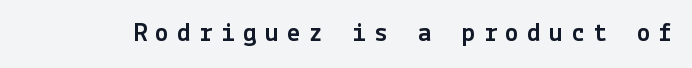
{"italic": "no", "underline": "no", "letter_spacing": "wide", "letter_spacing_em": 0.31, "glyph_px": 27}
